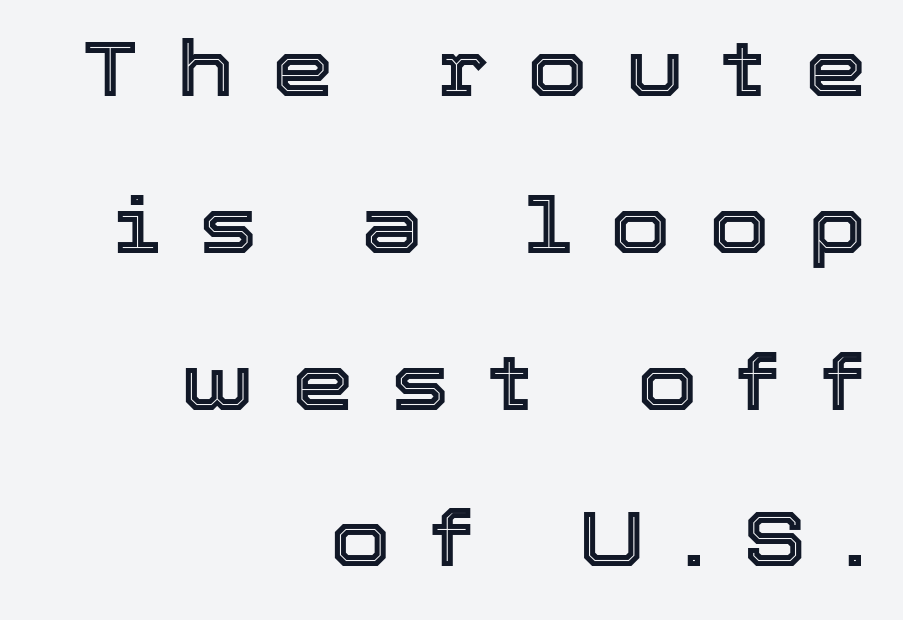
Q: Is the text italic (slanted)? A: No, it is upright.
Q: Is the text underlined? A: No.
Q: How is the paragraph aligned? A: Right-aligned.
Q: Is the spacing between letters normal or unusually wide? A: Unusually wide.
Q: Is the spacing between lines tight, normal or loose? A: Loose.
Q: Width (condensed, normal, or wide)? A: Normal.
Q: x-height? A: Medium.
Q: Monospaced? A: No.
